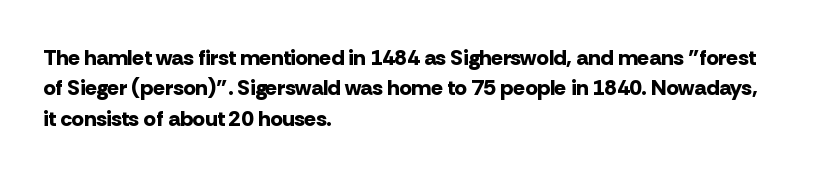
Q: Is the text bold? A: Yes.
Q: Is the text italic (slanted)? A: No, it is upright.
Q: Is the text underlined? A: No.
Q: How is the paragraph aligned? A: Left-aligned.
Q: Is the spacing between letters normal or unusually wide? A: Normal.
Q: Is the spacing between lines tight, normal or loose? A: Normal.
